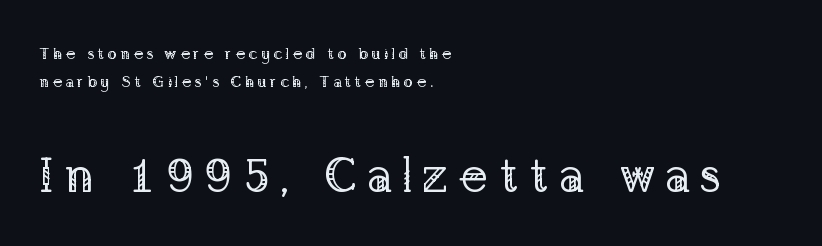
The image shows 48 px regular-weight serif type, upright; set left-aligned, line spacing 1.76x, unusually wide letter spacing (+0.2 em), not underlined; the second (bottom) block is 3.0x larger; low stroke contrast and a medium x-height.
